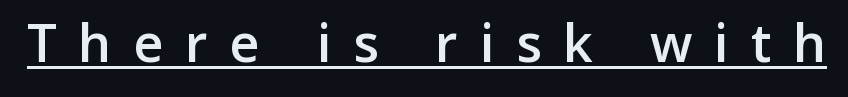
{"serif": "no", "italic": "no", "bold": "semi", "weight": "semibold", "width": "normal", "stroke_contrast": "low", "x_height": "medium", "monospaced": "no", "underline": "yes", "letter_spacing": "wide", "letter_spacing_em": 0.42, "glyph_px": 52}
